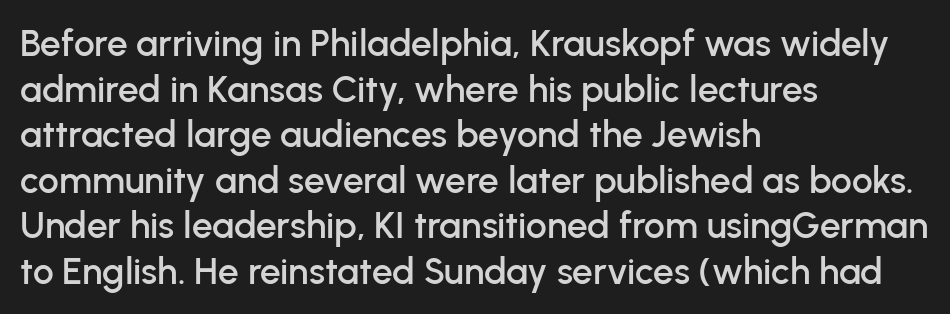
The image shows 37 px sans-serif type, upright; set left-aligned, line spacing 1.23x, normal letter spacing, not underlined; low stroke contrast and a medium x-height.
